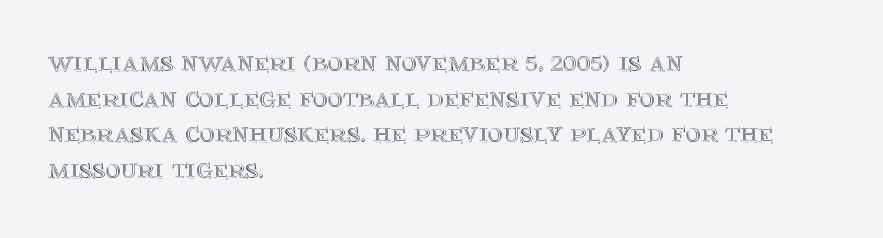
The image shows 29 px text type, upright; set left-aligned, line spacing 1.23x, normal letter spacing, not underlined; a large x-height.
